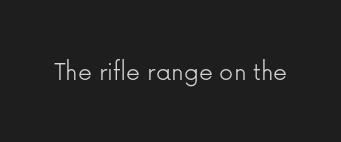
{"serif": "no", "italic": "no", "bold": "no", "weight": "light", "width": "normal", "stroke_contrast": "low", "x_height": "medium", "monospaced": "no", "underline": "no", "letter_spacing": "normal", "letter_spacing_em": 0.0, "glyph_px": 28}
